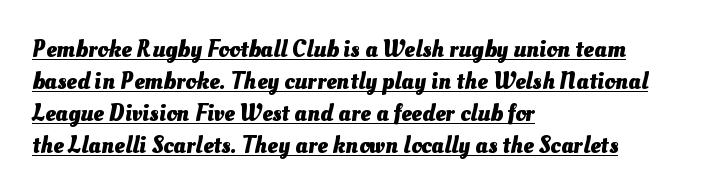
The image shows 24 px bold type; set left-aligned, normal line spacing (1.34x), normal letter spacing, underlined.
